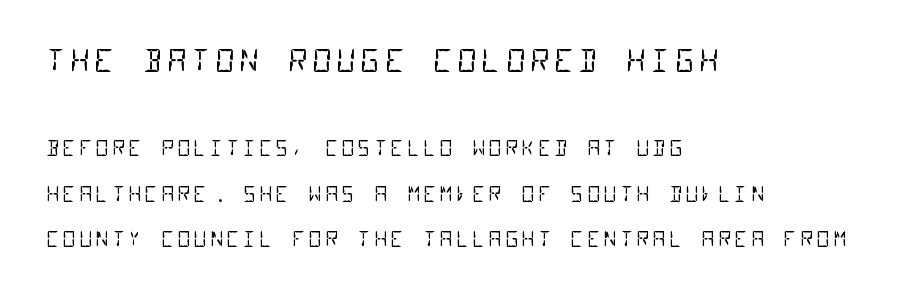
Is the lower block the larger one? No — the upper block carries the bigger type. The letters march in equal steps, a hallmark of fixed-pitch type. One glance says open: line gaps are wider than usual. Nothing heavy about these letters — not bold at all. Grotesque or geometric, the face here clearly has no serifs. Underlining? Definitely not there.
